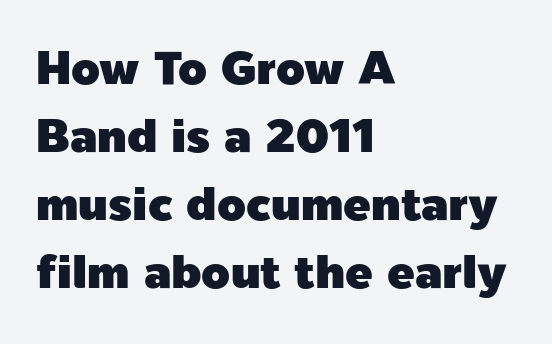
The image shows 46 px sans-serif type, upright; set left-aligned, normal line spacing (1.48x), normal letter spacing, not underlined; a medium x-height.
